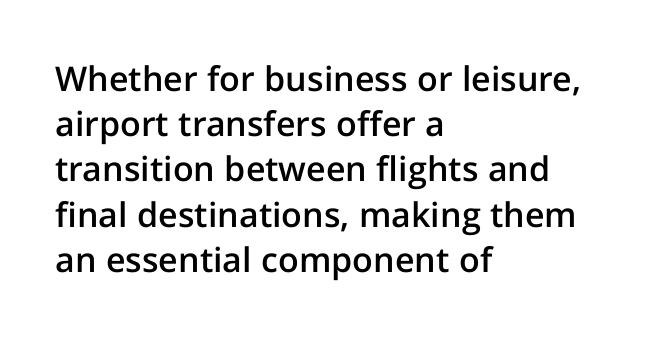
{"serif": "no", "italic": "no", "bold": "semi", "weight": "semibold", "width": "normal", "stroke_contrast": "low", "x_height": "medium", "monospaced": "no", "underline": "no", "align": "left", "line_spacing": "normal", "line_spacing_ratio": 1.33, "letter_spacing": "normal", "letter_spacing_em": 0.0, "glyph_px": 34}
